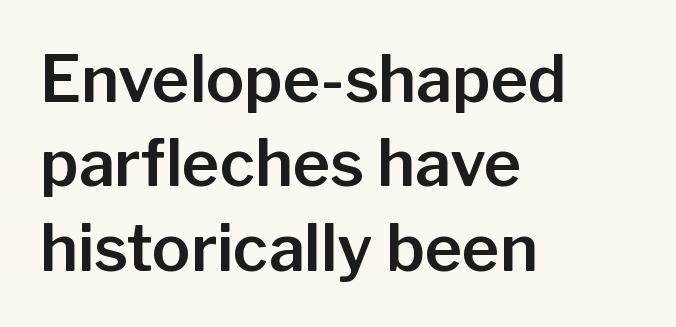
This is the regular roman posture of the typeface. To sum up the face: it is a sans, with no serifs. The gap between lines stays unmarked. Is this a fixed-width face? No — the glyphs have proportional, varying widths. A typesetter would call this zero additional tracking.
